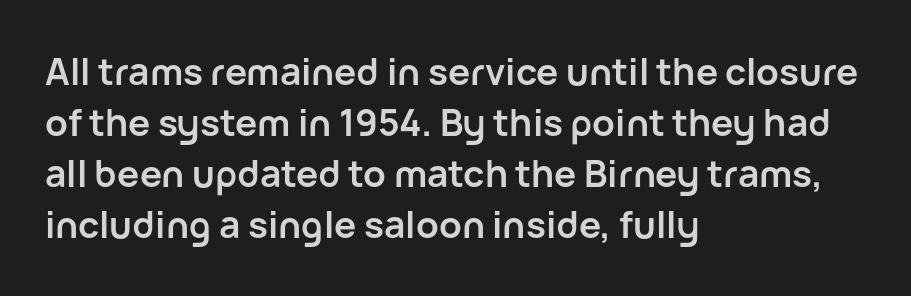
{"serif": "no", "italic": "no", "bold": "yes", "weight": "semibold", "width": "normal", "stroke_contrast": "low", "x_height": "medium", "monospaced": "no", "underline": "no", "align": "left", "line_spacing": "normal", "line_spacing_ratio": 1.38, "letter_spacing": "normal", "letter_spacing_em": 0.0, "glyph_px": 37}
